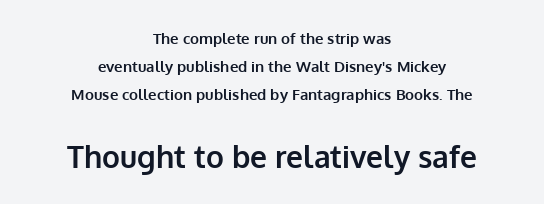
The image shows 30 px bold sans-serif type, upright; set centered, line spacing 1.88x, normal letter spacing, not underlined; the second (bottom) block is 2.0x larger; low stroke contrast and a medium x-height.
